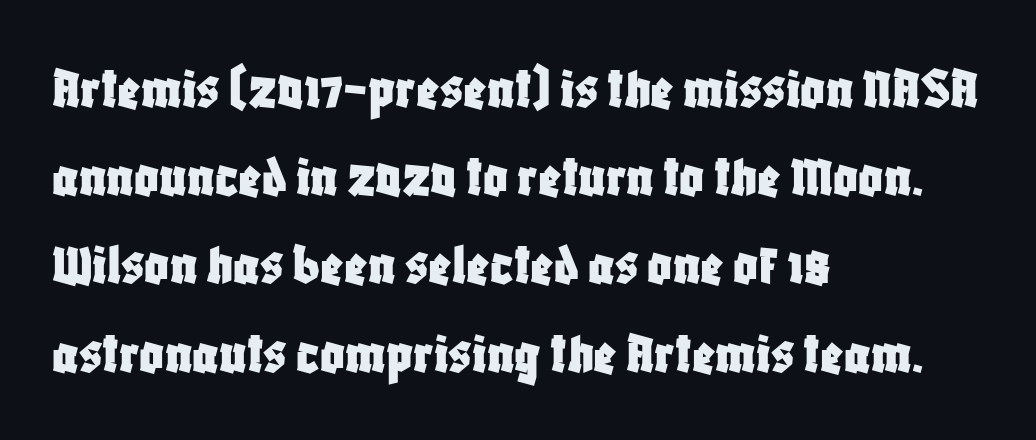
{"serif": "no", "italic": "no", "width": "condensed", "stroke_contrast": "low", "x_height": "large", "monospaced": "no", "underline": "no", "align": "left", "line_spacing": "normal", "line_spacing_ratio": 1.47, "letter_spacing": "normal", "letter_spacing_em": 0.0, "glyph_px": 60}
